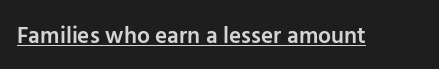
A typesetter would call this zero additional tracking. The rendered words wear a rule along their underside. Every character sits straight up, as roman type does. Typesetter's note: demi weight, one step under bold.
